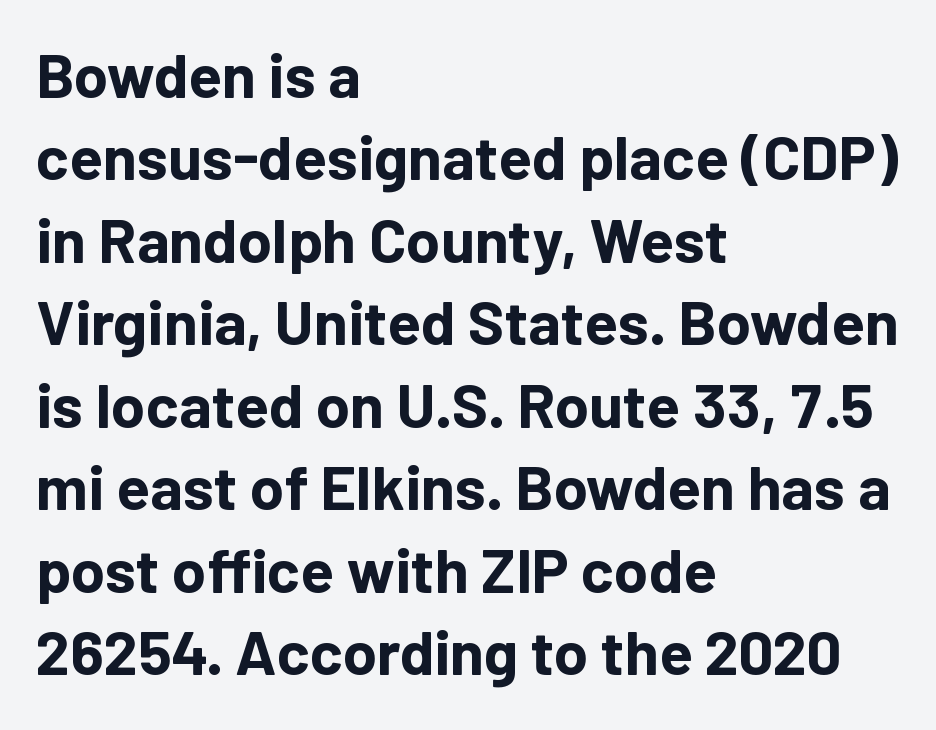
Q: Is the text bold? A: Yes.
Q: Is the text italic (slanted)? A: No, it is upright.
Q: Is the typeface a serif or a sans-serif typeface? A: Sans-serif.
Q: Is the text underlined? A: No.
Q: How is the paragraph aligned? A: Left-aligned.
Q: Is the spacing between letters normal or unusually wide? A: Normal.
Q: Is the spacing between lines tight, normal or loose? A: Normal.
Q: Width (condensed, normal, or wide)? A: Normal.
Q: Stroke contrast? A: Low.
Q: x-height? A: Medium.
Q: Monospaced? A: No.
